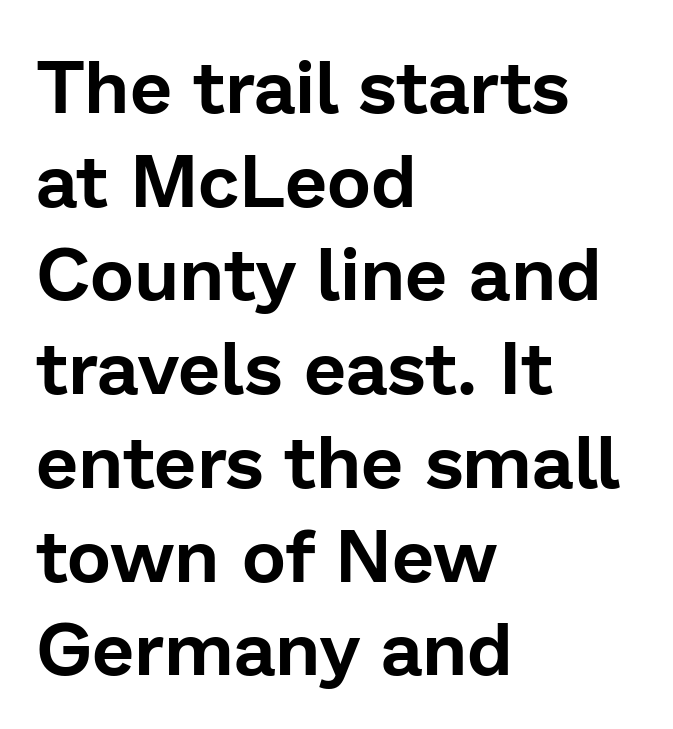
The image shows 75 px sans-serif type, upright; set left-aligned, normal line spacing (1.25x), normal letter spacing, not underlined; low stroke contrast and a medium x-height.
